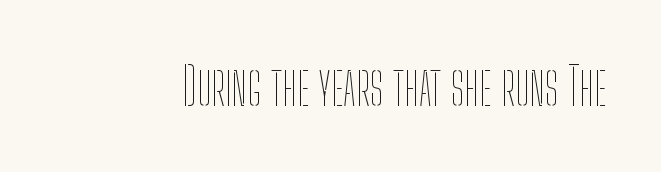
{"italic": "no", "bold": "no", "weight": "thin", "width": "condensed", "stroke_contrast": "low", "x_height": "medium", "monospaced": "no", "underline": "no", "letter_spacing": "normal", "letter_spacing_em": 0.0, "glyph_px": 51}
